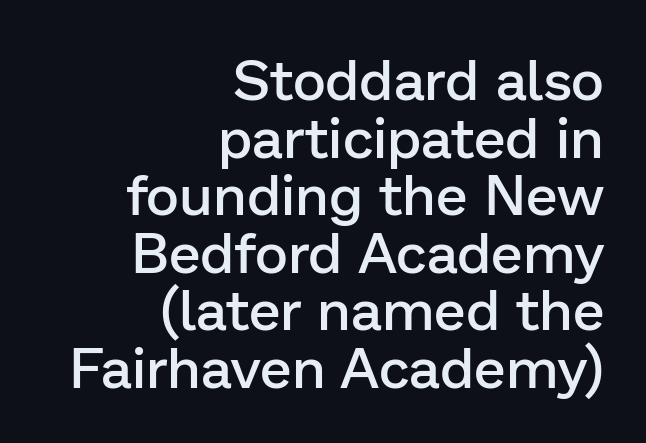
The image shows 57 px semibold sans-serif type, upright; set right-aligned, tight line spacing (1.01x), normal letter spacing, not underlined; low stroke contrast and a medium x-height.
